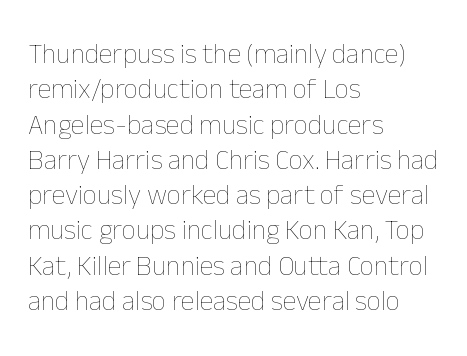
Quick note: interline space is typical. The type sits square on the baseline with zero lean. The characters are drawn with everyday or finer stroke widths. Unmarked baselines from the first word to the last.
